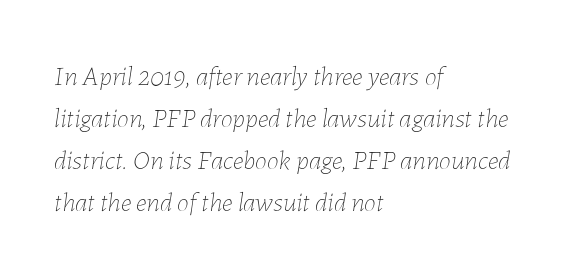
Q: Is the text bold? A: No.
Q: Is the text italic (slanted)? A: Yes, it leans right by about 7 degrees.
Q: Is the text underlined? A: No.
Q: How is the paragraph aligned? A: Left-aligned.
Q: Is the spacing between letters normal or unusually wide? A: Normal.
Q: Is the spacing between lines tight, normal or loose? A: Normal.
